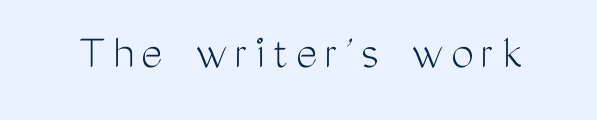
Q: Is the text bold? A: No.
Q: Is the text italic (slanted)? A: No, it is upright.
Q: Is the typeface a serif or a sans-serif typeface? A: Sans-serif.
Q: Is the text underlined? A: No.
Q: Width (condensed, normal, or wide)? A: Condensed.
Q: Stroke contrast? A: Medium.
Q: x-height? A: Medium.
Q: Monospaced? A: No.
